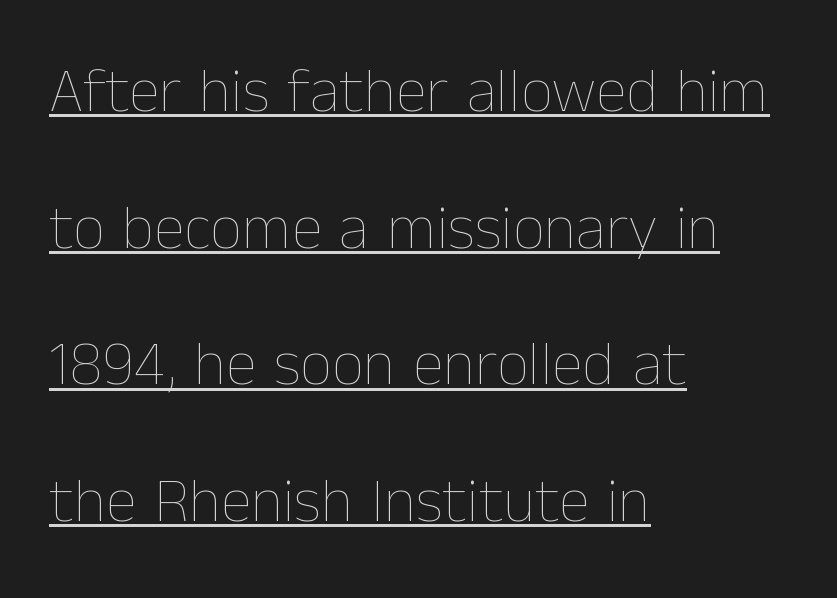
Q: Is the text bold? A: No.
Q: Is the text italic (slanted)? A: No, it is upright.
Q: Is the text underlined? A: Yes.
Q: How is the paragraph aligned? A: Left-aligned.
Q: Is the spacing between letters normal or unusually wide? A: Normal.
Q: Is the spacing between lines tight, normal or loose? A: Loose.
Q: Width (condensed, normal, or wide)? A: Normal.
Q: Stroke contrast? A: Low.
Q: x-height? A: Medium.
Q: Monospaced? A: No.
